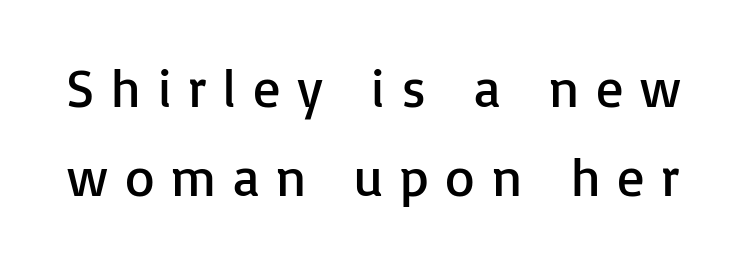
Does the lettering tilt? It doesn't — this is upright. Students, observe: this is what conventionally led text looks like. The characters are drawn with everyday or finer stroke widths. Proportional: the letters do not fall into vertical columns.
